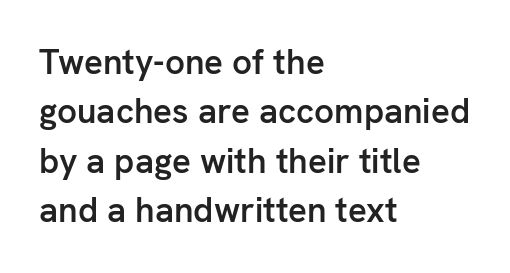
The image shows 35 px semibold sans-serif type, upright; set left-aligned, normal line spacing (1.41x), normal letter spacing, not underlined; low stroke contrast and a medium x-height.
